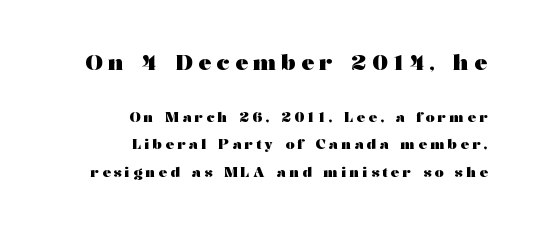
{"italic": "no", "bold": "yes", "underline": "no", "align": "right", "line_spacing": "loose", "line_spacing_ratio": 1.94, "letter_spacing": "wide", "letter_spacing_em": 0.23, "larger_block": "first", "size_ratio": 1.57, "glyph_px": 22}
